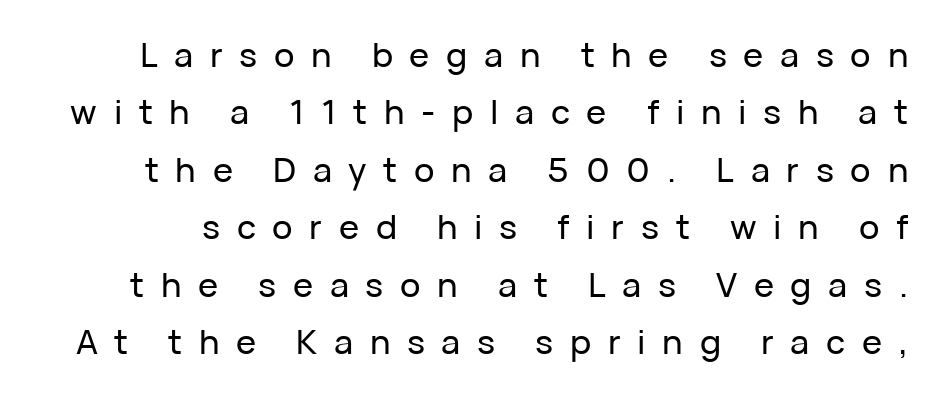
This is the regular roman posture of the typeface. Normally led — the rows are evenly, conventionally spaced. The letters advance in unequal steps, a hallmark of proportional type. Each word looks stretched out because of the extra space between its letters. The text was rendered using a sans face with plain stroke endings. The passage shown is not underscored anywhere.
